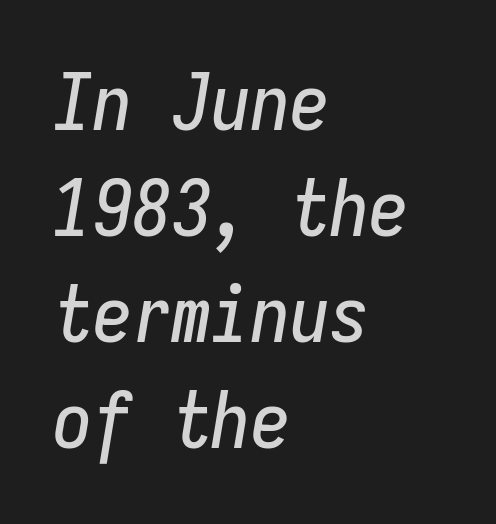
{"italic": "yes", "lean": "right", "slant_degrees": 9, "width": "condensed", "stroke_contrast": "low", "x_height": "medium", "monospaced": "yes", "underline": "no", "align": "left", "line_spacing": "normal", "line_spacing_ratio": 1.34, "letter_spacing": "normal", "letter_spacing_em": 0.0, "glyph_px": 79}
